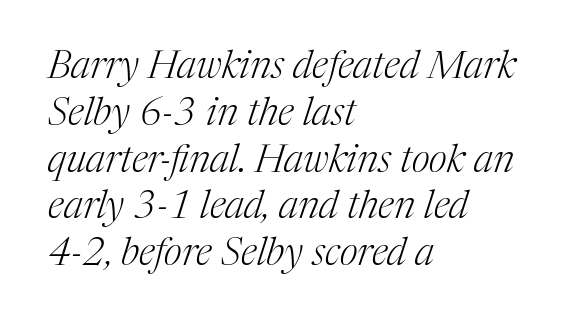
The image shows 39 px light serif type, italic (leaning right); set left-aligned, line spacing 1.2x, normal letter spacing, not underlined; medium stroke contrast and a medium x-height.
